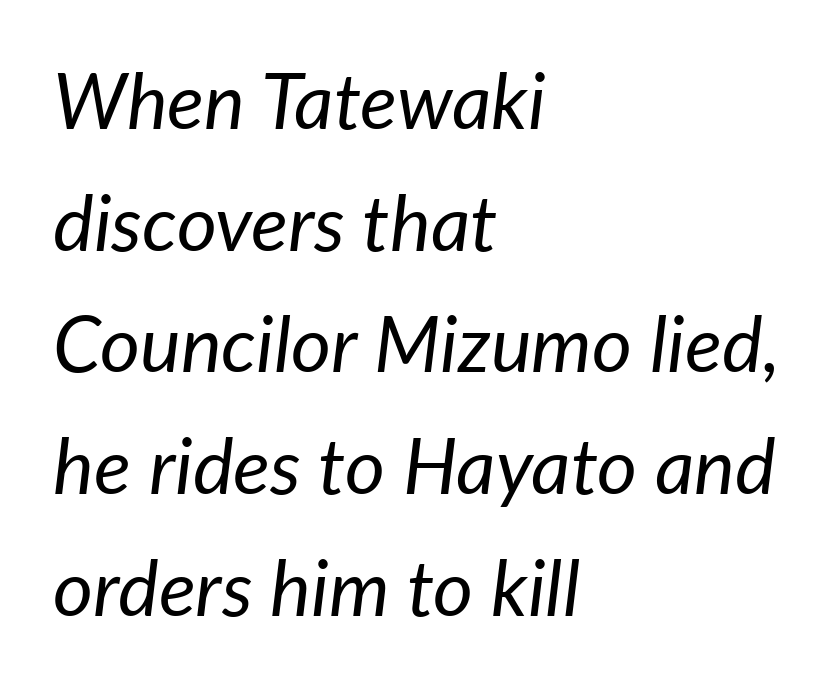
The image shows 77 px regular-weight type, italic (leaning right); set left-aligned, normal line spacing (1.58x), normal letter spacing, not underlined; low stroke contrast and a medium x-height.
